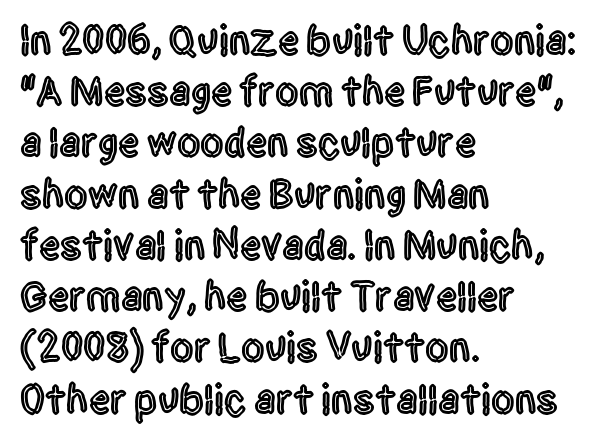
The image shows 42 px condensed sans-serif type, upright; set left-aligned, line spacing 1.22x, normal letter spacing, not underlined; a large x-height.
